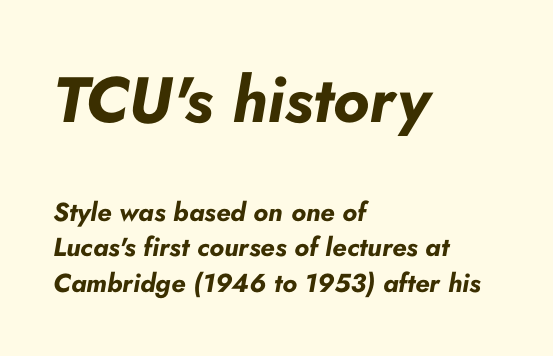
The image shows 64 px bold type, italic (leaning right); set left-aligned, normal line spacing (1.38x), normal letter spacing, not underlined; the first (top) block is 2.46x larger; low stroke contrast and a small x-height.
